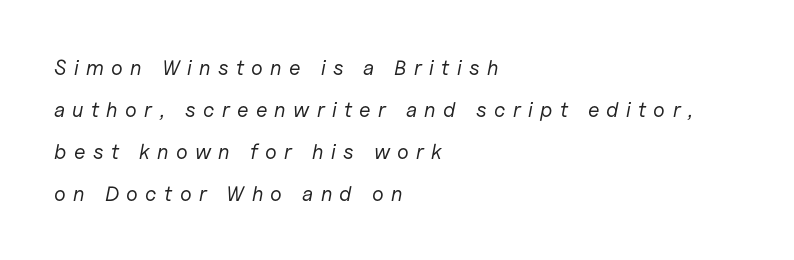
{"italic": "yes", "lean": "right", "slant_degrees": 11, "bold": "no", "underline": "no", "align": "left", "line_spacing": "loose", "line_spacing_ratio": 2.0, "letter_spacing": "wide", "letter_spacing_em": 0.35, "glyph_px": 21}
